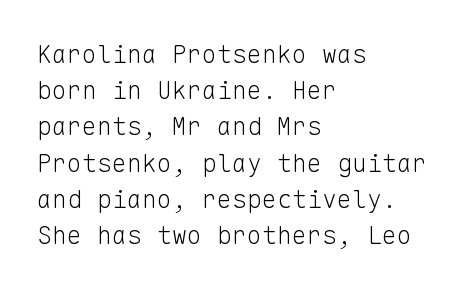
The cut favours lightness, reaching ordinary text weight at its darkest. Left-aligned paragraph, ragged on the right. There is no visible air inserted between adjacent glyphs. Has an underline been added? It has not. Upright lettering throughout. Leading matches the norm, producing a regular column.
